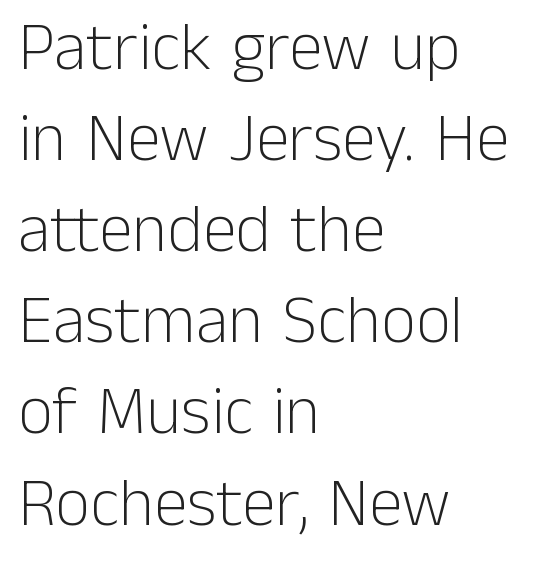
{"serif": "no", "italic": "no", "bold": "no", "weight": "light", "width": "normal", "stroke_contrast": "low", "x_height": "medium", "monospaced": "no", "underline": "no", "align": "left", "line_spacing": "normal", "line_spacing_ratio": 1.34, "letter_spacing": "normal", "letter_spacing_em": 0.0, "glyph_px": 68}
